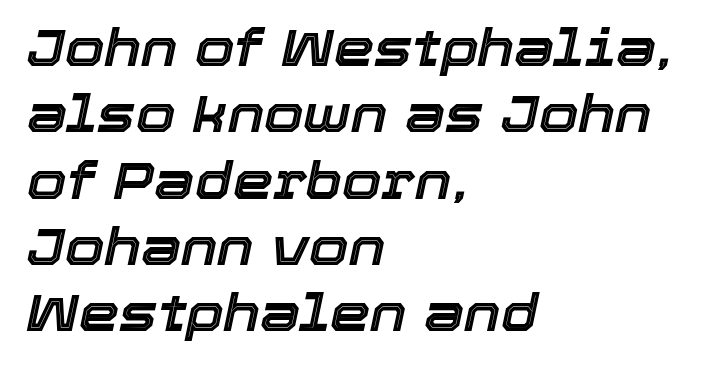
Q: Is the text italic (slanted)? A: Yes, it leans right by about 12 degrees.
Q: Is the text underlined? A: No.
Q: How is the paragraph aligned? A: Left-aligned.
Q: Is the spacing between letters normal or unusually wide? A: Normal.
Q: Is the spacing between lines tight, normal or loose? A: Normal.
Q: Width (condensed, normal, or wide)? A: Normal.
Q: x-height? A: Medium.
Q: Monospaced? A: No.
